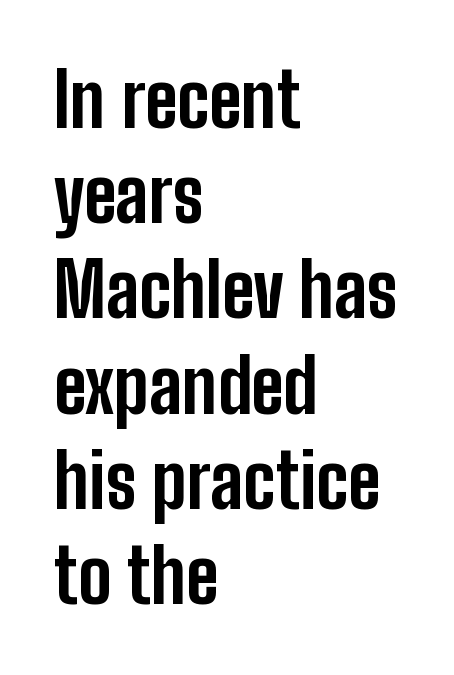
Compared with typical paragraphs, the rows here are spaced about the same. Heft: maximum for text — a bold. The passage shown is typed in a proportional face where columns would drift. Rule under the text: the space is simply empty. The paragraph shown leans on its left margin.
